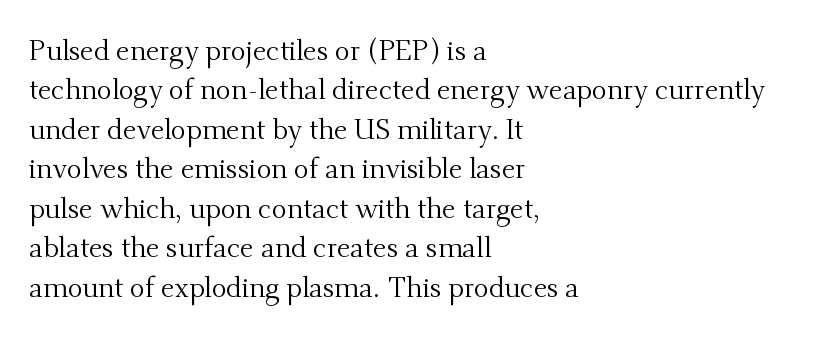
{"serif": "yes", "italic": "no", "bold": "no", "weight": "regular", "width": "normal", "stroke_contrast": "medium", "x_height": "small", "monospaced": "no", "underline": "no", "align": "left", "line_spacing": "normal", "line_spacing_ratio": 1.41, "letter_spacing": "normal", "letter_spacing_em": 0.0, "glyph_px": 28}
